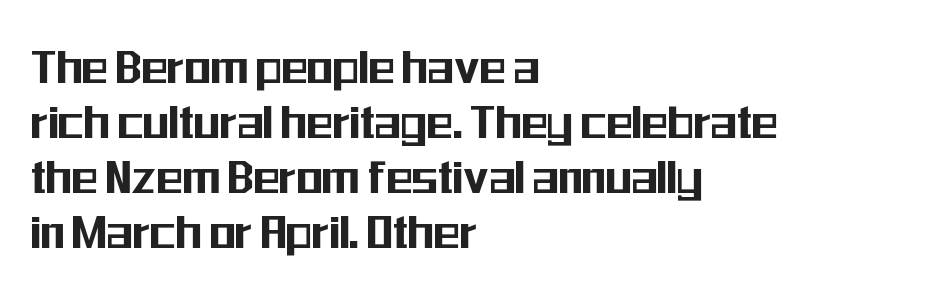
Clear beneath every line of the passage. In terms of letterform style, serifs are entirely absent. Every character sits straight up, as roman type does. This sample has the flowing, uneven cadence of proportional lettering. Characters follow at the spacing the type designer built in. Vertically, the passage feels compressed, each row crowding the next.
